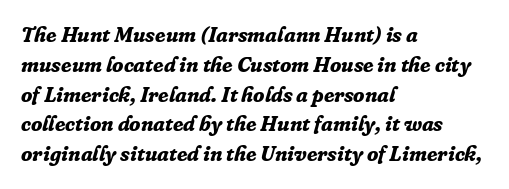
The image shows 21 px bold type, italic (leaning right); set left-aligned, normal line spacing (1.42x), normal letter spacing, not underlined.
